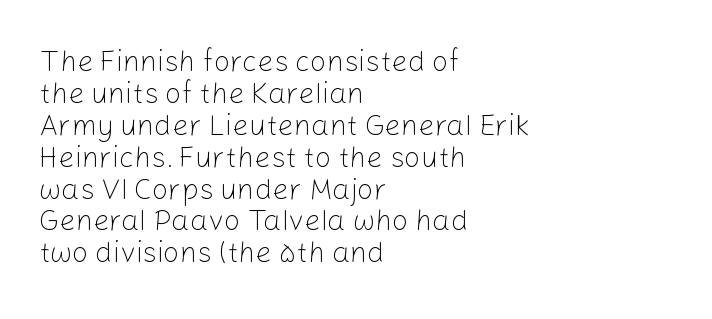
Q: Is the text bold? A: No.
Q: Is the text italic (slanted)? A: No, it is upright.
Q: Is the typeface a serif or a sans-serif typeface? A: Sans-serif.
Q: Is the text underlined? A: No.
Q: How is the paragraph aligned? A: Left-aligned.
Q: Is the spacing between letters normal or unusually wide? A: Normal.
Q: Is the spacing between lines tight, normal or loose? A: Tight.
Q: Width (condensed, normal, or wide)? A: Normal.
Q: Stroke contrast? A: Low.
Q: x-height? A: Medium.
Q: Monospaced? A: No.
